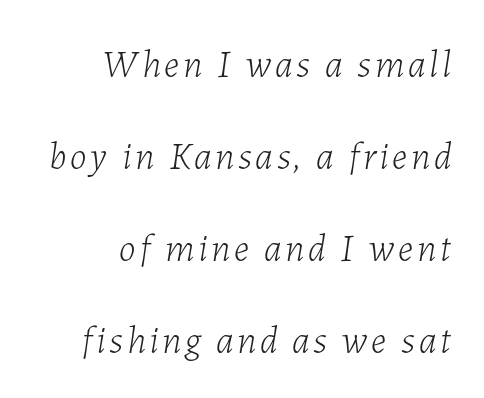
{"italic": "yes", "lean": "right", "slant_degrees": 7, "bold": "no", "weight": "light", "width": "normal", "stroke_contrast": "low", "x_height": "medium", "monospaced": "no", "underline": "no", "align": "right", "line_spacing": "loose", "line_spacing_ratio": 2.42, "glyph_px": 38}
